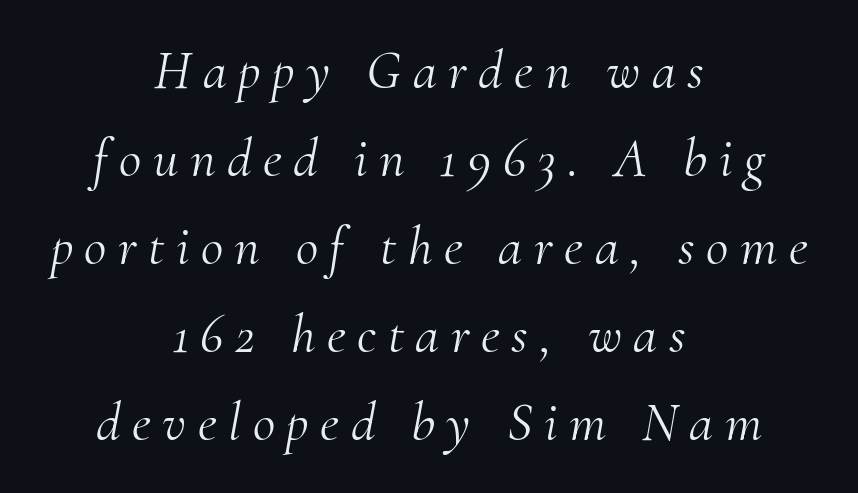
The letters advance in unequal steps, a hallmark of proportional type. Serifs: yes, visible at the terminals of the letterforms. Type without underlining. Quick note: italic. The lines sit at an ordinary, default distance from one another.
